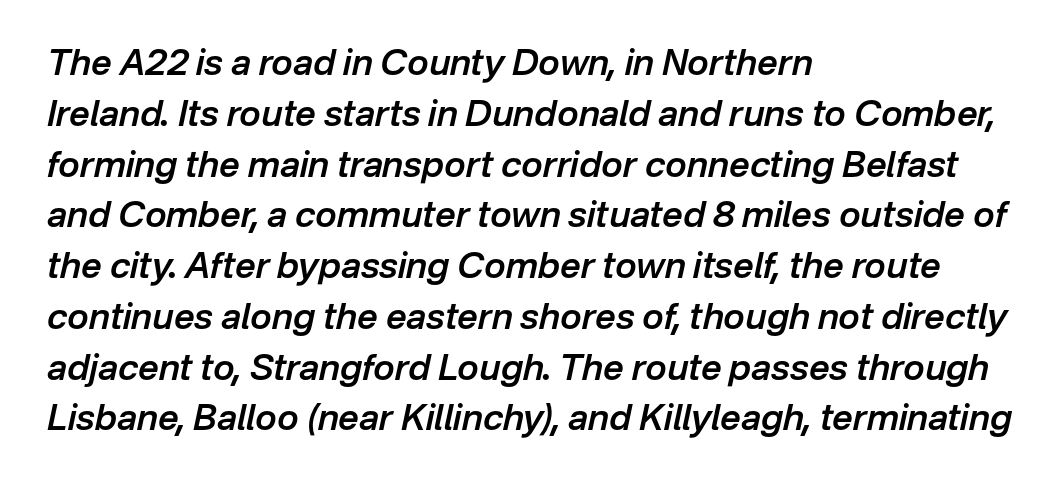
Q: Is the text bold? A: Semi-bold.
Q: Is the text italic (slanted)? A: Yes, it leans right by about 12 degrees.
Q: Is the text underlined? A: No.
Q: How is the paragraph aligned? A: Left-aligned.
Q: Is the spacing between letters normal or unusually wide? A: Normal.
Q: Is the spacing between lines tight, normal or loose? A: Normal.
Q: Width (condensed, normal, or wide)? A: Normal.
Q: Stroke contrast? A: Low.
Q: x-height? A: Medium.
Q: Monospaced? A: No.
